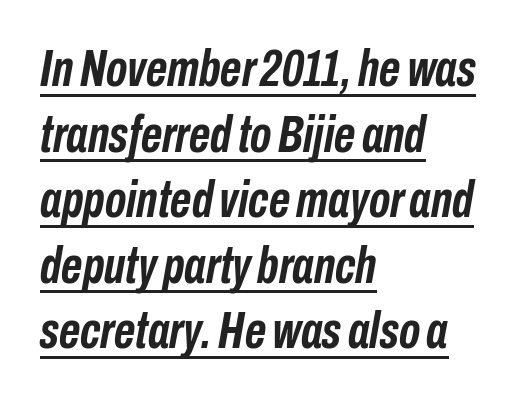
The setting favours the left margin, as ordinary paragraphs usually do. Quick note: interline space is typical. The whole block is typeset with a tilt. Quick note: underline on. The gaps between neighbouring characters are ordinary and unremarkable.
